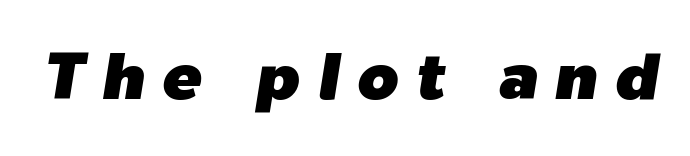
There's an unmistakable incline to the writing here. The letters advance in unequal steps, a hallmark of proportional type. Between one letter and the next there's a generous, obvious gap. Anything drawn beneath the words? Only blank space.
